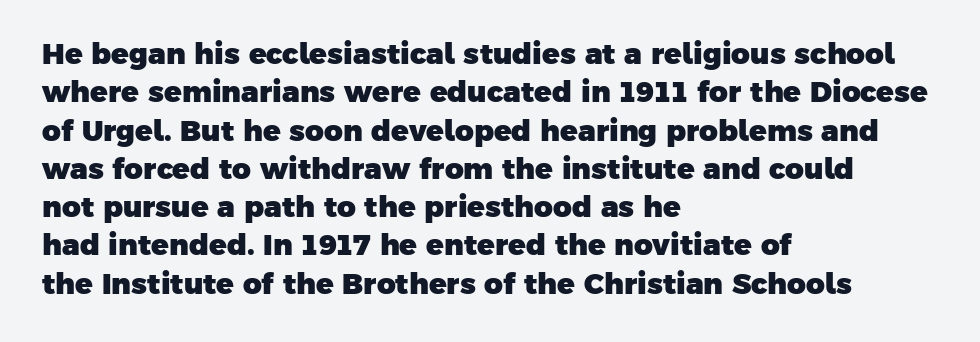
Q: Is the text bold? A: Yes.
Q: Is the typeface a serif or a sans-serif typeface? A: Sans-serif.
Q: Is the text underlined? A: No.
Q: How is the paragraph aligned? A: Left-aligned.
Q: Is the spacing between letters normal or unusually wide? A: Normal.
Q: Is the spacing between lines tight, normal or loose? A: Normal.
Q: Width (condensed, normal, or wide)? A: Normal.
Q: Stroke contrast? A: Low.
Q: x-height? A: Medium.
Q: Monospaced? A: No.
